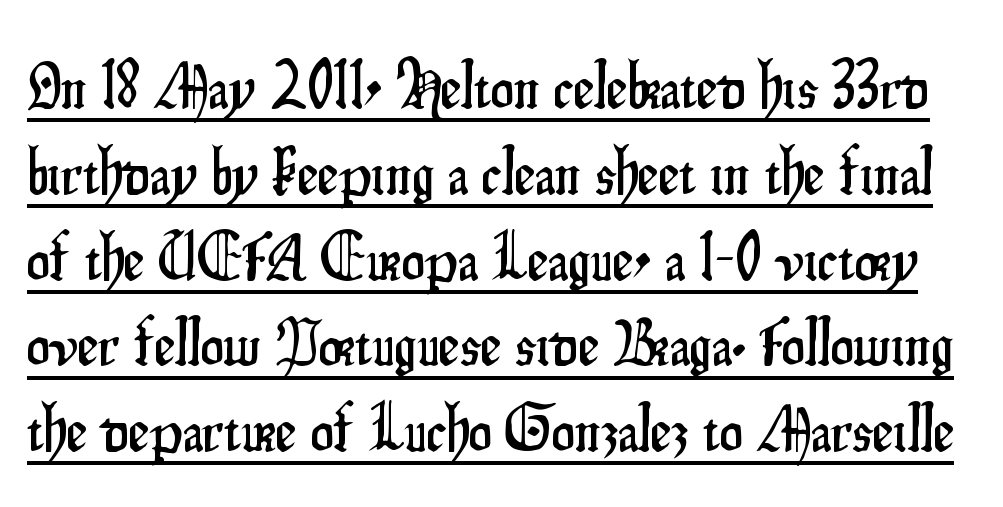
The image shows 66 px condensed sans-serif type, upright; set normal line spacing (1.3x), normal letter spacing, underlined; low stroke contrast and a small x-height.
